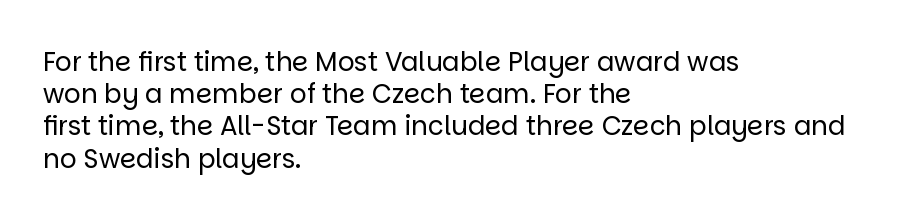
No letter is thick-stroked: the sample isn't bold. The lettering stays uniformly vertical, giving the passage a roman look. This sample uses plain, unmodified letter spacing. These lines stack with their left ends in a neat column. The gap between lines stays unmarked.
